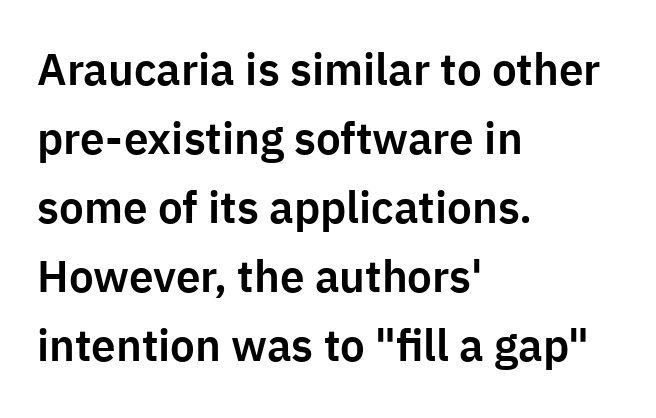
Q: Is the text italic (slanted)? A: No, it is upright.
Q: Is the typeface a serif or a sans-serif typeface? A: Sans-serif.
Q: Is the text underlined? A: No.
Q: How is the paragraph aligned? A: Left-aligned.
Q: Is the spacing between letters normal or unusually wide? A: Normal.
Q: Is the spacing between lines tight, normal or loose? A: Normal.
Q: Width (condensed, normal, or wide)? A: Normal.
Q: Stroke contrast? A: Low.
Q: x-height? A: Medium.
Q: Monospaced? A: No.
